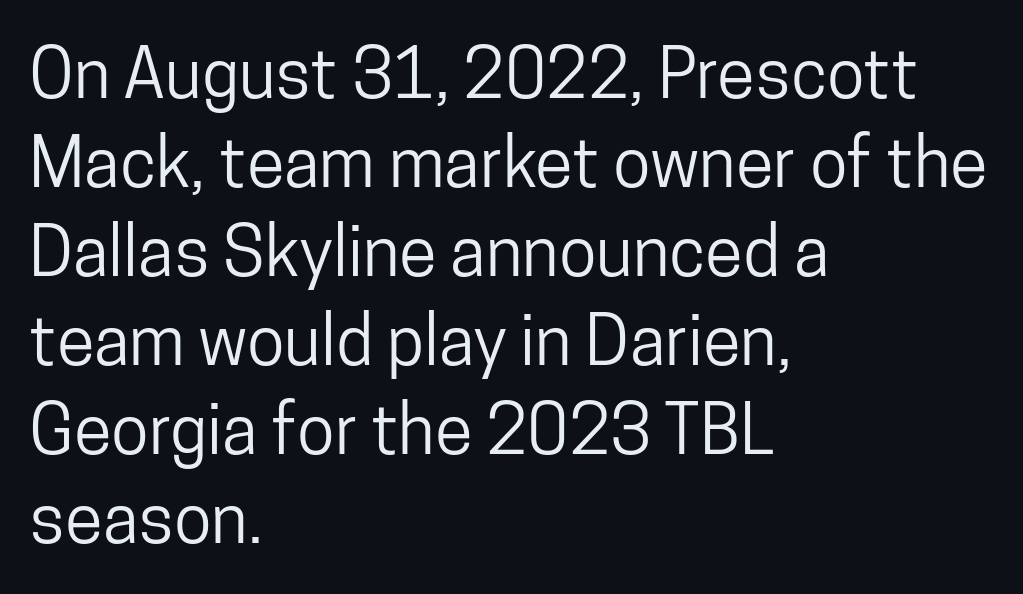
Q: Is the text italic (slanted)? A: No, it is upright.
Q: Is the typeface a serif or a sans-serif typeface? A: Sans-serif.
Q: Is the text underlined? A: No.
Q: How is the paragraph aligned? A: Left-aligned.
Q: Is the spacing between letters normal or unusually wide? A: Normal.
Q: Is the spacing between lines tight, normal or loose? A: Normal.
Q: Width (condensed, normal, or wide)? A: Condensed.
Q: Stroke contrast? A: Low.
Q: x-height? A: Medium.
Q: Monospaced? A: No.
